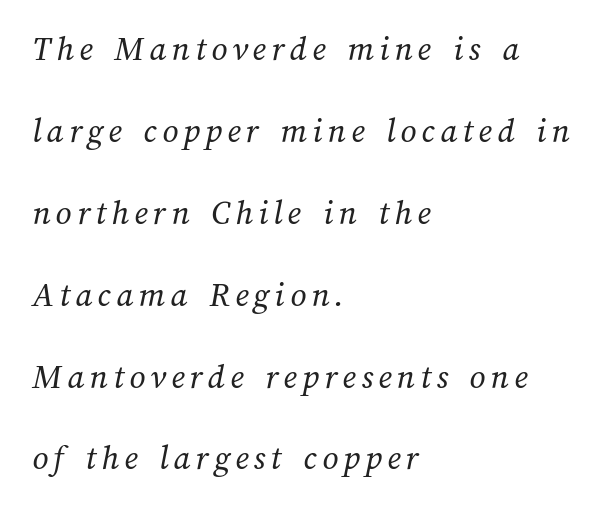
Q: Is the text bold? A: No.
Q: Is the text underlined? A: No.
Q: How is the paragraph aligned? A: Left-aligned.
Q: Is the spacing between lines tight, normal or loose? A: Loose.
Q: Width (condensed, normal, or wide)? A: Normal.
Q: Stroke contrast? A: Medium.
Q: x-height? A: Medium.
Q: Monospaced? A: No.
